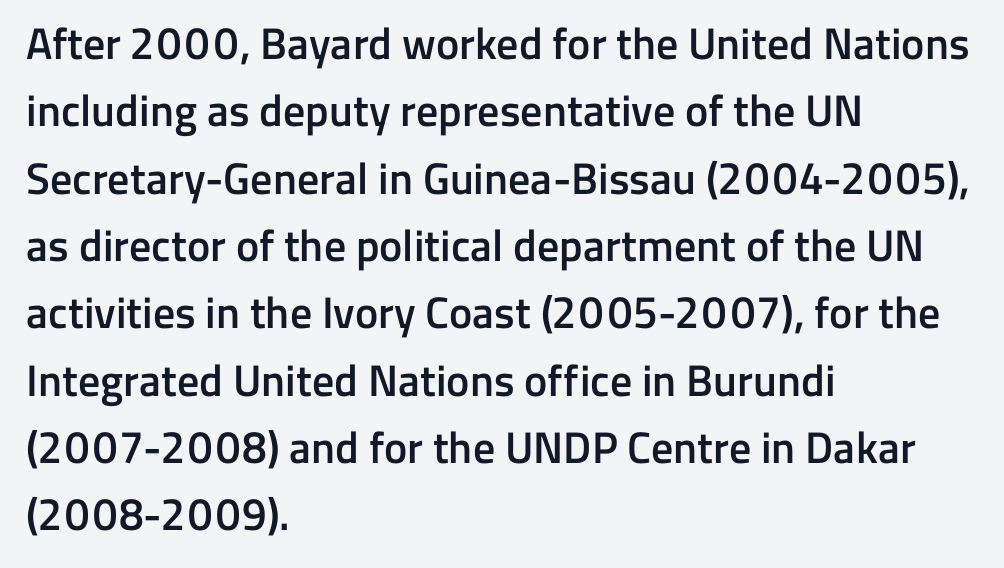
The image shows 44 px semibold sans-serif type, upright; set left-aligned, normal line spacing (1.53x), normal letter spacing, not underlined; low stroke contrast and a medium x-height.
